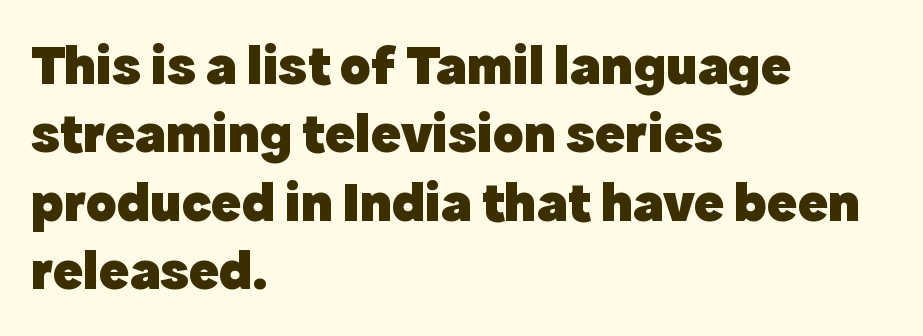
{"serif": "no", "italic": "no", "bold": "yes", "weight": "heavy", "width": "normal", "x_height": "medium", "monospaced": "no", "underline": "no", "align": "left", "line_spacing_ratio": 1.22, "letter_spacing": "normal", "letter_spacing_em": 0.0, "glyph_px": 56}
